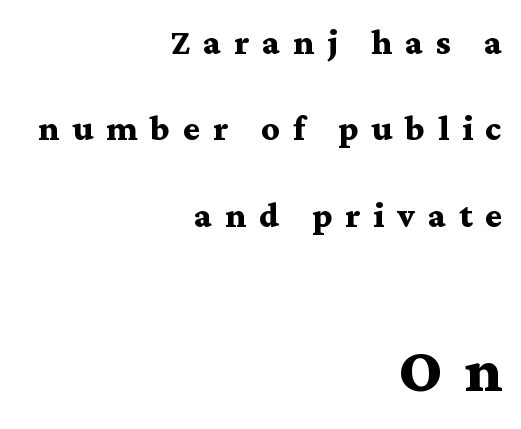
Which margin do the lines hug? The right one — the left edge is uneven. The face used here is rendered with a markedly widened letterfit. A clean baseline with only descenders dipping below it. The block of text is sparse from top to bottom, with ample space between rows. If you squint, the bottom block still reads clearly — it's the larger of the two. Spacing verdict: proportional, widths tailored to each character.
